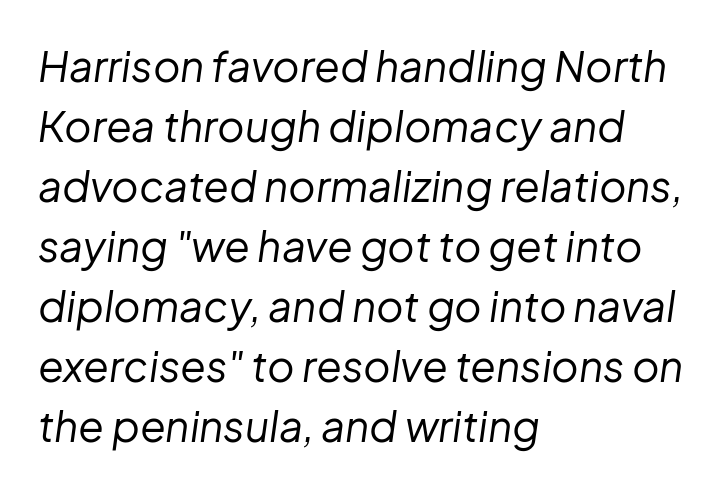
Q: Is the text bold? A: No.
Q: Is the text italic (slanted)? A: Yes, it leans right by about 8 degrees.
Q: Is the text underlined? A: No.
Q: How is the paragraph aligned? A: Left-aligned.
Q: Is the spacing between letters normal or unusually wide? A: Normal.
Q: Is the spacing between lines tight, normal or loose? A: Normal.
Q: Width (condensed, normal, or wide)? A: Normal.
Q: Stroke contrast? A: Low.
Q: x-height? A: Medium.
Q: Monospaced? A: No.
